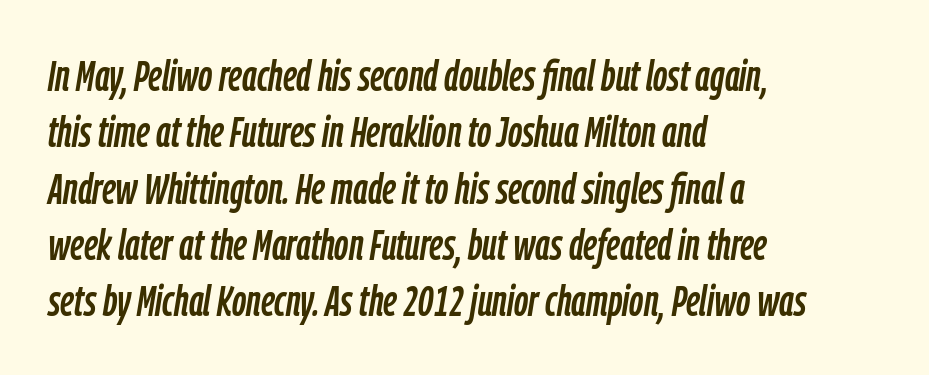
Character widths vary here, with narrow letters taking less room than wide ones. Line spacing here is normal. The space beneath each line is pristine and unruled. Horizontal alignment here is leftward, the default for most running prose. Compared with typical body copy, the letter spacing here is the same. Would a proofreader flag this as italicized? Yes.
